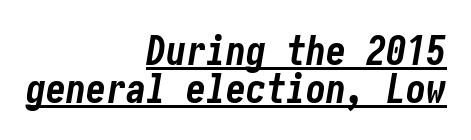
The image shows 40 px bold, condensed type, italic (leaning right); set right-aligned, tight line spacing (0.96x), normal letter spacing, underlined; low stroke contrast and a medium x-height.
